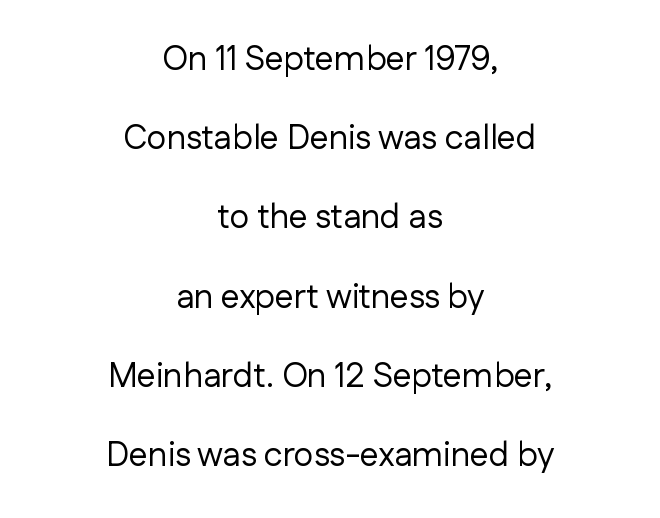
Q: Is the text bold? A: No.
Q: Is the text italic (slanted)? A: No, it is upright.
Q: Is the typeface a serif or a sans-serif typeface? A: Sans-serif.
Q: Is the text underlined? A: No.
Q: How is the paragraph aligned? A: Centered.
Q: Is the spacing between letters normal or unusually wide? A: Normal.
Q: Is the spacing between lines tight, normal or loose? A: Loose.
Q: Width (condensed, normal, or wide)? A: Normal.
Q: Stroke contrast? A: Low.
Q: x-height? A: Medium.
Q: Monospaced? A: No.
